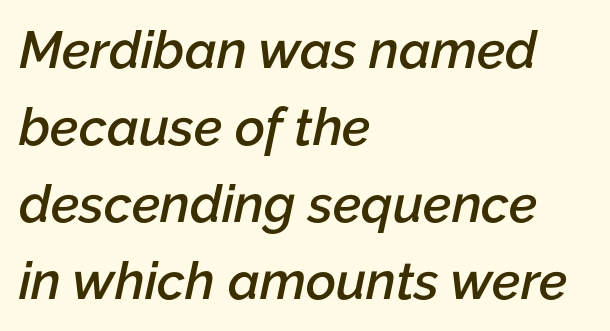
Q: Is the text bold? A: Semi-bold.
Q: Is the text italic (slanted)? A: Yes, it leans right by about 12 degrees.
Q: Is the text underlined? A: No.
Q: How is the paragraph aligned? A: Left-aligned.
Q: Is the spacing between letters normal or unusually wide? A: Normal.
Q: Is the spacing between lines tight, normal or loose? A: Normal.
Q: Width (condensed, normal, or wide)? A: Normal.
Q: Stroke contrast? A: Low.
Q: x-height? A: Medium.
Q: Monospaced? A: No.
